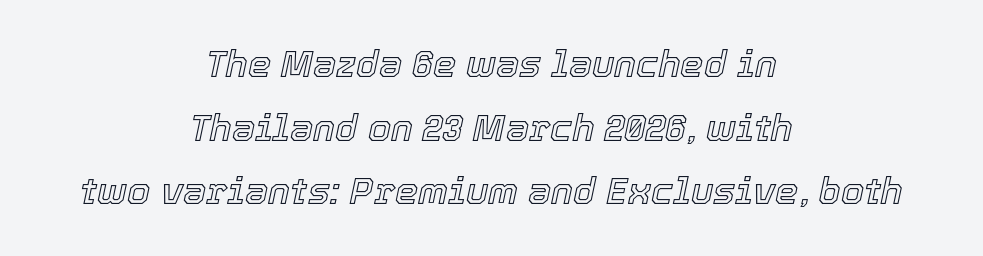
Bare-footed words on every line. The compositor balanced each line on the midline. Rendered with sloped, italic letterforms. Each letter keeps its own natural width here, so spacing adapts to shape. Caption: standard tracking, unaltered.
